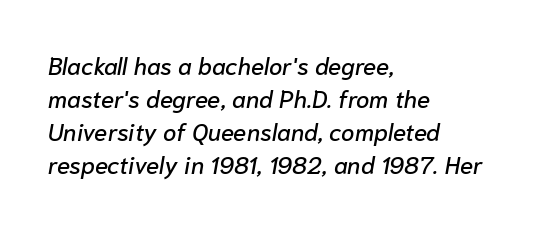
The image shows 24 px text type, italic (leaning right); set left-aligned, normal line spacing (1.38x), normal letter spacing, not underlined.
